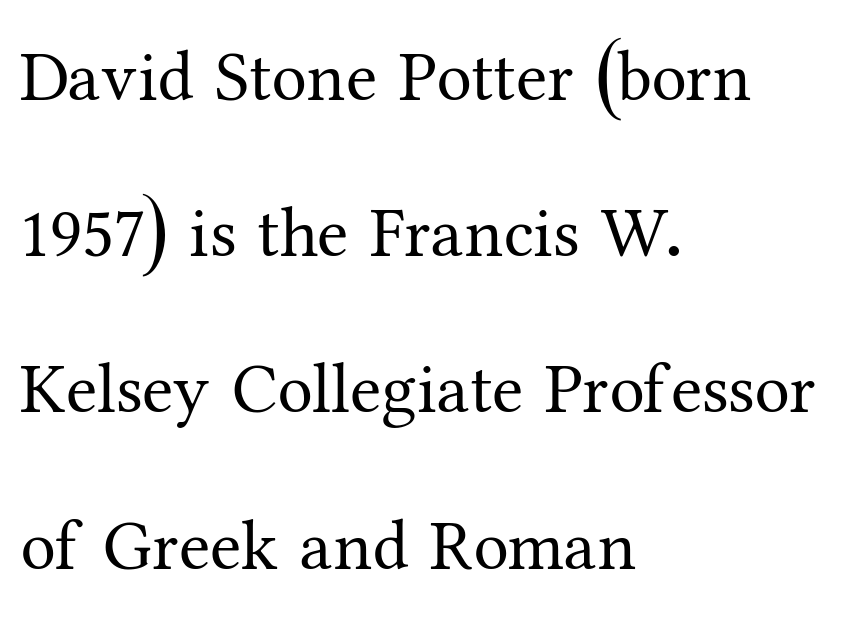
The image shows 71 px regular-weight serif type, upright; set left-aligned, loose line spacing (2.2x), normal letter spacing, not underlined; medium stroke contrast and a medium x-height.
